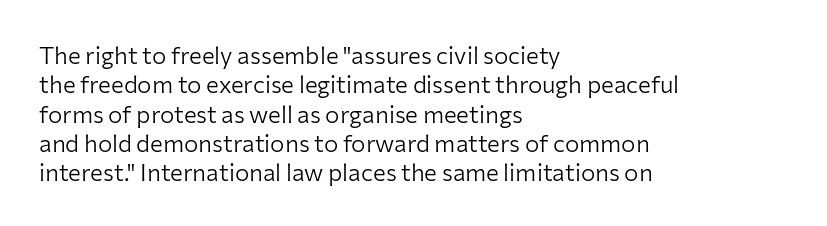
Q: Is the text bold? A: No.
Q: Is the text italic (slanted)? A: No, it is upright.
Q: Is the text underlined? A: No.
Q: How is the paragraph aligned? A: Left-aligned.
Q: Is the spacing between letters normal or unusually wide? A: Normal.
